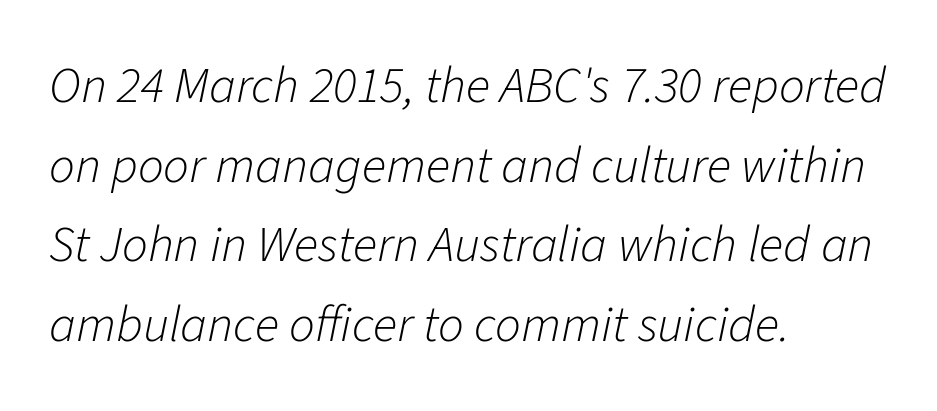
The image shows 51 px light type, italic (leaning right); set left-aligned, normal line spacing (1.56x), normal letter spacing, not underlined; low stroke contrast and a medium x-height.
